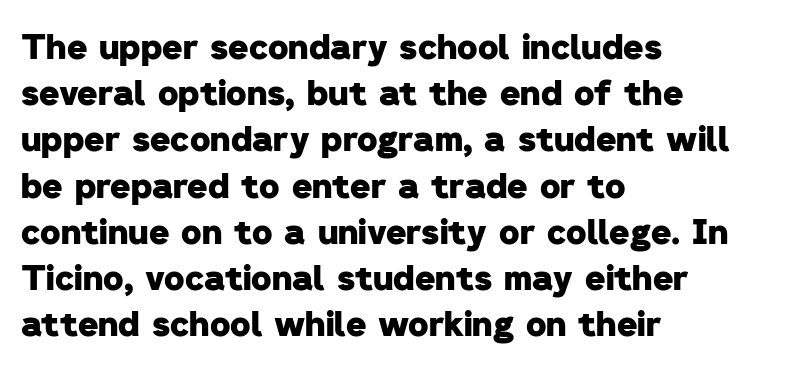
{"serif": "no", "bold": "yes", "weight": "heavy", "width": "normal", "stroke_contrast": "low", "x_height": "medium", "monospaced": "no", "underline": "no", "align": "left", "line_spacing": "normal", "line_spacing_ratio": 1.32, "letter_spacing": "normal", "letter_spacing_em": 0.0, "glyph_px": 35}
